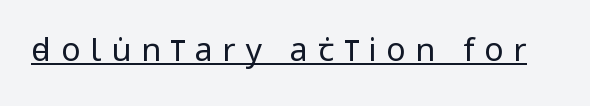
The image shows 32 px regular-weight, condensed sans-serif type, upright; set unusually wide letter spacing (+0.31 em), underlined; low stroke contrast and a large x-height.
